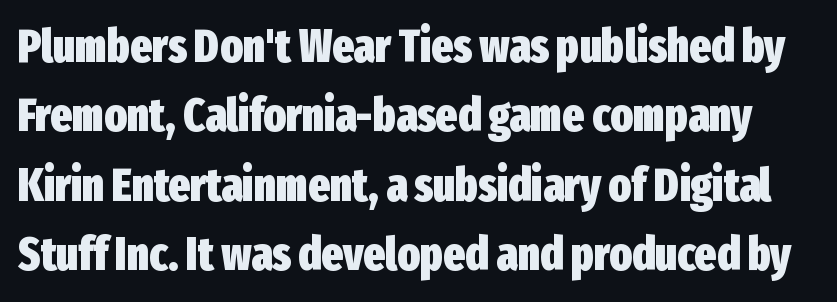
{"serif": "no", "italic": "no", "bold": "yes", "weight": "heavy", "width": "condensed", "stroke_contrast": "low", "x_height": "medium", "monospaced": "no", "underline": "no", "line_spacing": "normal", "line_spacing_ratio": 1.51, "letter_spacing": "normal", "letter_spacing_em": 0.0, "glyph_px": 46}
